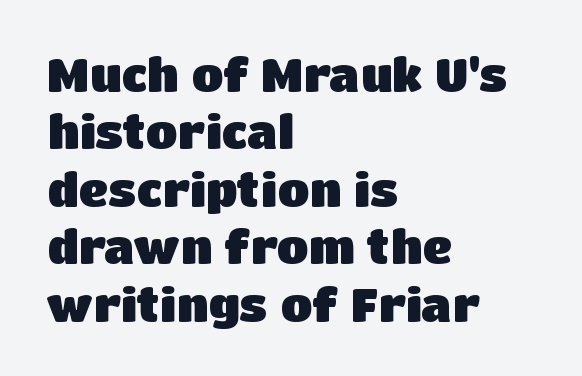
No feet cap the strokes, marking this as sans-serif type. Line beginnings align vertically; line endings do not. The designer left line spacing at the default. Each row of text sits above clean, open space.
